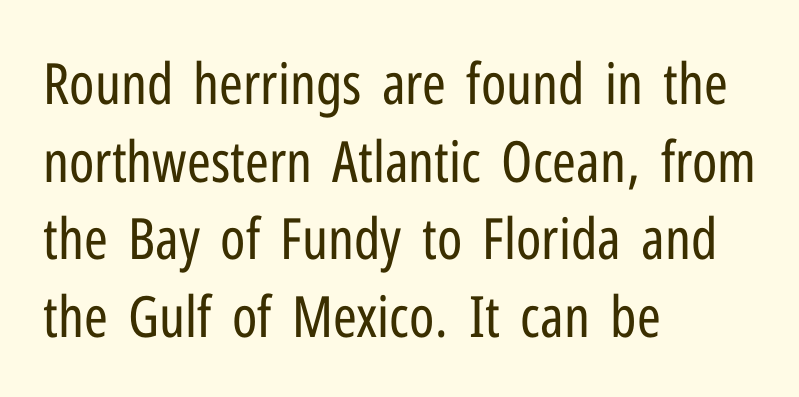
{"serif": "no", "italic": "no", "bold": "no", "weight": "regular", "width": "condensed", "stroke_contrast": "low", "x_height": "medium", "monospaced": "no", "underline": "no", "align": "left", "line_spacing": "normal", "line_spacing_ratio": 1.36, "letter_spacing": "normal", "letter_spacing_em": 0.0, "glyph_px": 57}
